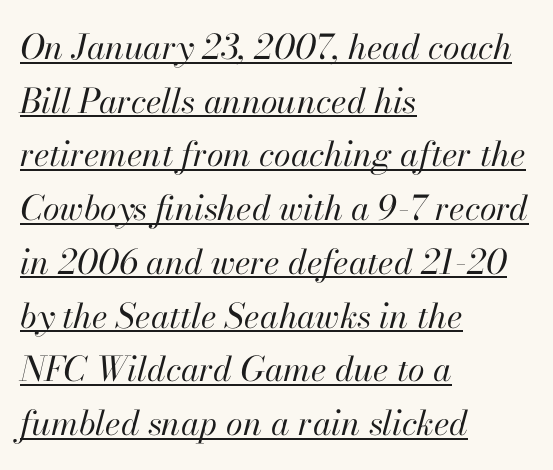
Q: Is the text bold? A: No.
Q: Is the text italic (slanted)? A: Yes, it leans right by about 13 degrees.
Q: Is the text underlined? A: Yes.
Q: How is the paragraph aligned? A: Left-aligned.
Q: Is the spacing between letters normal or unusually wide? A: Normal.
Q: Is the spacing between lines tight, normal or loose? A: Normal.
Q: Width (condensed, normal, or wide)? A: Normal.
Q: Stroke contrast? A: High.
Q: x-height? A: Small.
Q: Monospaced? A: No.
